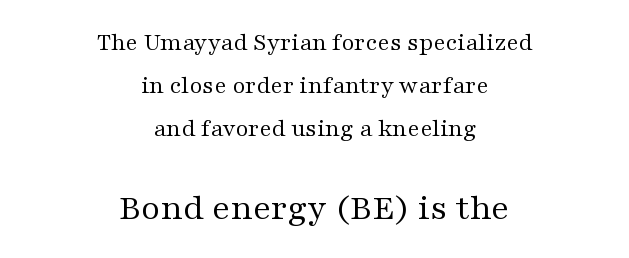
The image shows 37 px regular-weight, wide serif type, upright; set centered, line spacing 1.72x, normal letter spacing, not underlined; the second (bottom) block is 1.48x larger; medium stroke contrast and a medium x-height.
